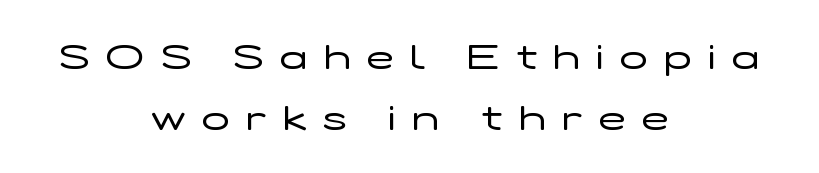
{"serif": "no", "italic": "no", "bold": "no", "weight": "regular", "width": "wide", "stroke_contrast": "low", "x_height": "medium", "monospaced": "no", "underline": "no", "align": "center", "line_spacing": "normal", "line_spacing_ratio": 1.7, "letter_spacing": "wide", "letter_spacing_em": 0.46, "glyph_px": 36}
